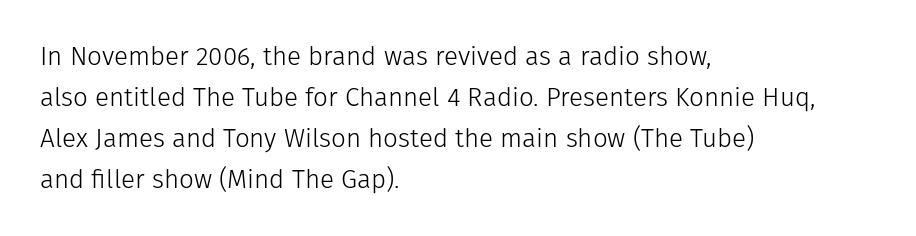
The words here are not underlined. Unbolded letterforms with no extra heft. Quick note: interline space is typical. These lines stack with their left ends in a neat column. Ordinary non-slanted type is in use. Here the glyphs are tracked normally, forming tight word shapes.
